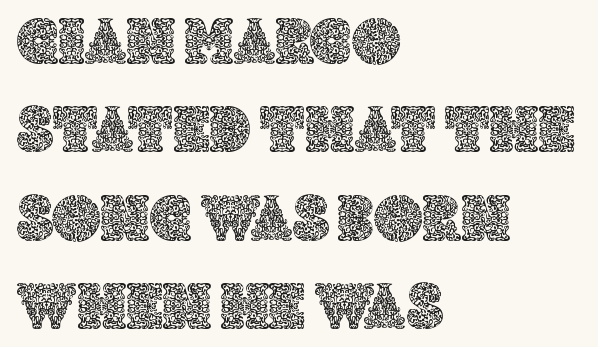
Q: Is the text italic (slanted)? A: No, it is upright.
Q: Is the text underlined? A: No.
Q: How is the paragraph aligned? A: Left-aligned.
Q: Is the spacing between letters normal or unusually wide? A: Normal.
Q: Is the spacing between lines tight, normal or loose? A: Normal.
Q: Width (condensed, normal, or wide)? A: Normal.
Q: x-height? A: Large.
Q: Monospaced? A: No.
